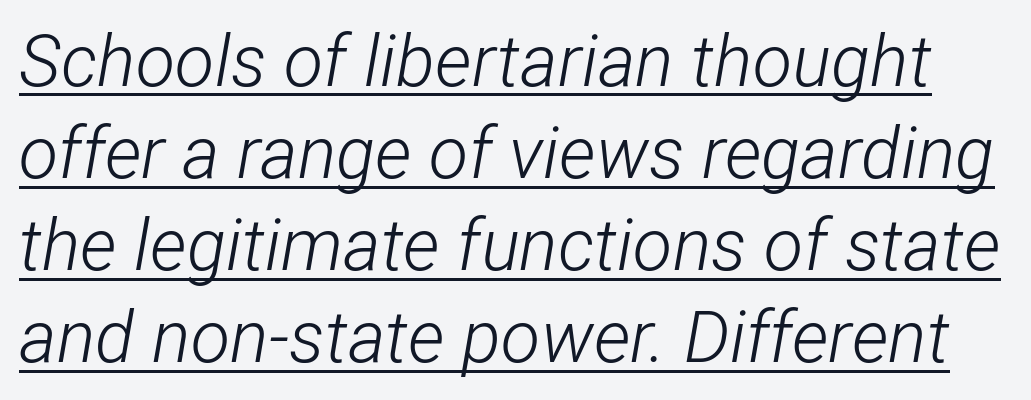
The image shows 72 px light, condensed type, italic (leaning right); set normal line spacing (1.28x), normal letter spacing, underlined; low stroke contrast and a medium x-height.
